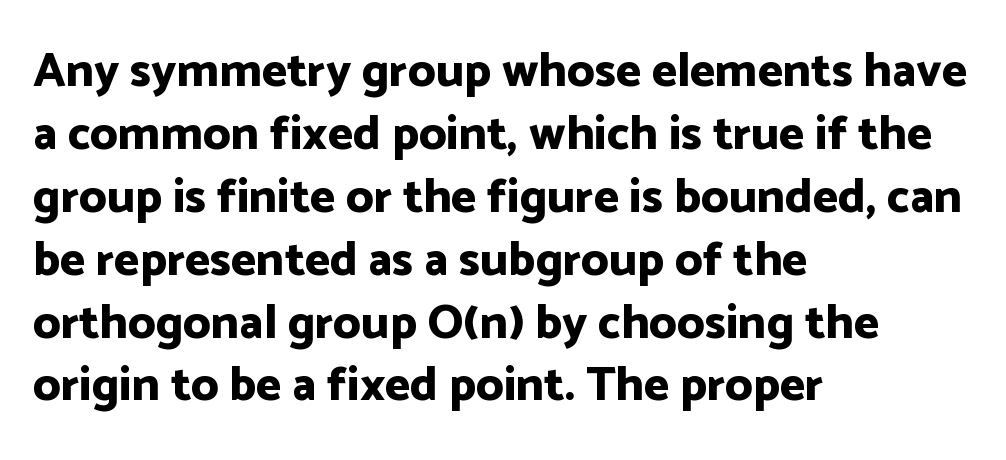
The image shows 48 px bold sans-serif type, upright; set left-aligned, normal line spacing (1.31x), normal letter spacing, not underlined; low stroke contrast and a medium x-height.
